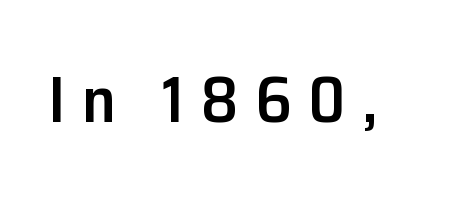
The image shows 65 px semibold sans-serif type, upright; set unusually wide letter spacing (+0.25 em), not underlined; low stroke contrast and a medium x-height.
